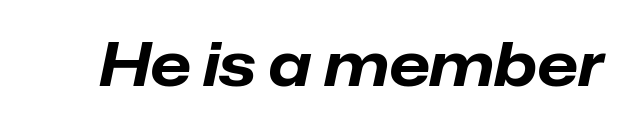
{"italic": "yes", "lean": "right", "slant_degrees": 12, "bold": "yes", "weight": "bold", "width": "normal", "stroke_contrast": "low", "x_height": "medium", "monospaced": "no", "underline": "no", "letter_spacing": "normal", "letter_spacing_em": 0.0, "glyph_px": 60}
